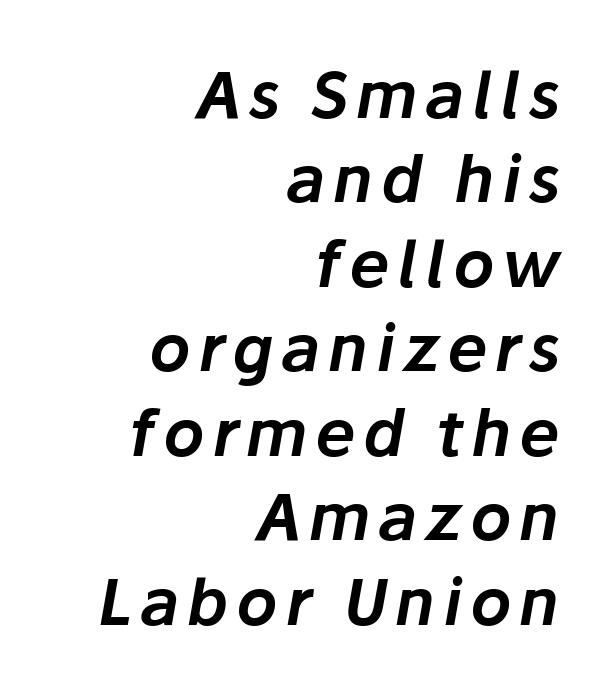
Q: Is the text italic (slanted)? A: Yes, it leans right by about 10 degrees.
Q: Is the text underlined? A: No.
Q: How is the paragraph aligned? A: Right-aligned.
Q: Is the spacing between lines tight, normal or loose? A: Normal.
Q: Width (condensed, normal, or wide)? A: Normal.
Q: Stroke contrast? A: Low.
Q: x-height? A: Medium.
Q: Monospaced? A: No.
